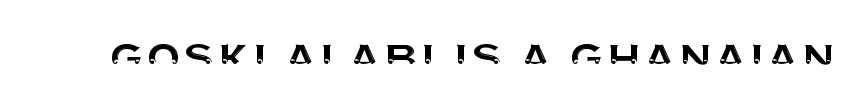
The image shows 57 px sans-serif type, upright; set normal letter spacing, not underlined; medium stroke contrast and a large x-height.
